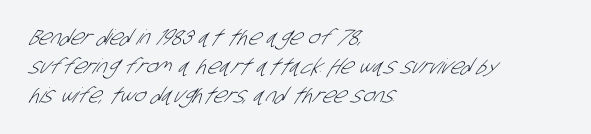
Q: Is the text bold? A: No.
Q: Is the text underlined? A: No.
Q: How is the paragraph aligned? A: Left-aligned.
Q: Is the spacing between letters normal or unusually wide? A: Normal.
Q: Is the spacing between lines tight, normal or loose? A: Normal.
